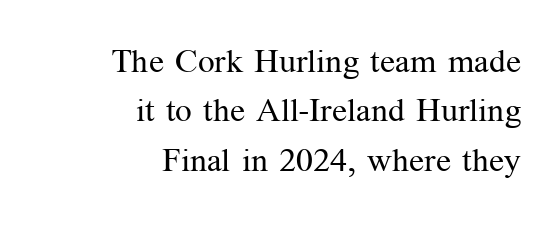
The image shows 33 px regular-weight serif type, upright; set right-aligned, normal line spacing (1.5x), normal letter spacing, not underlined; medium stroke contrast and a medium x-height.
